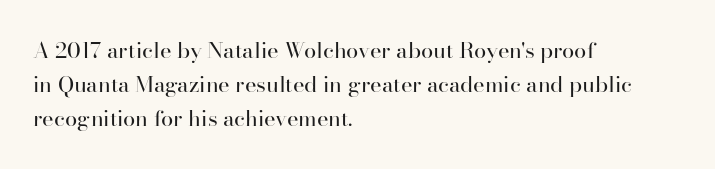
Caption: multi-line text, flush left, ragged right. Rendered with straight, roman letterforms. Beneath every word, the page is bare. Weight: not bold — regular or lighter. Nobody touched the tracking dial on this one. Vertically, the passage feels balanced, rows spaced as you'd expect.
